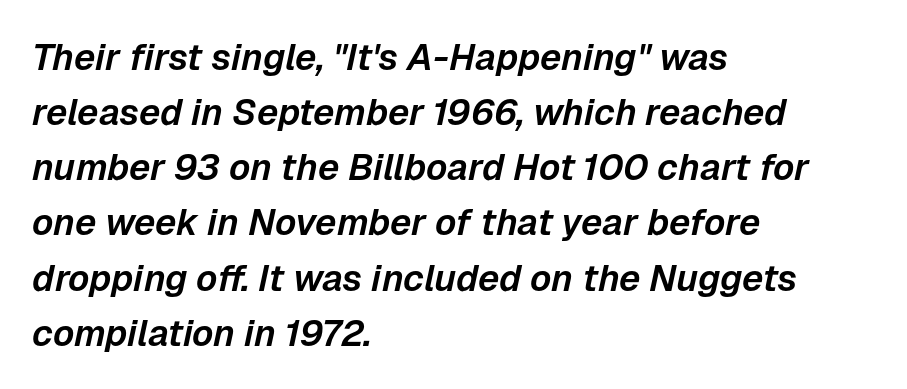
The image shows 37 px text type, italic (leaning right); set left-aligned, normal line spacing (1.49x), normal letter spacing, not underlined; low stroke contrast and a medium x-height.
